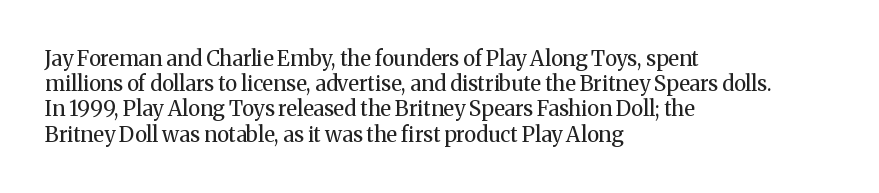
The letterforms sit shoulder to shoulder at normal distance. Typeset ragged right — the left edge is the straight one. The lettering holds an erect, upright posture throughout. Vertical stems look standard width or narrower in stroke. Beneath every word, the page is bare.
